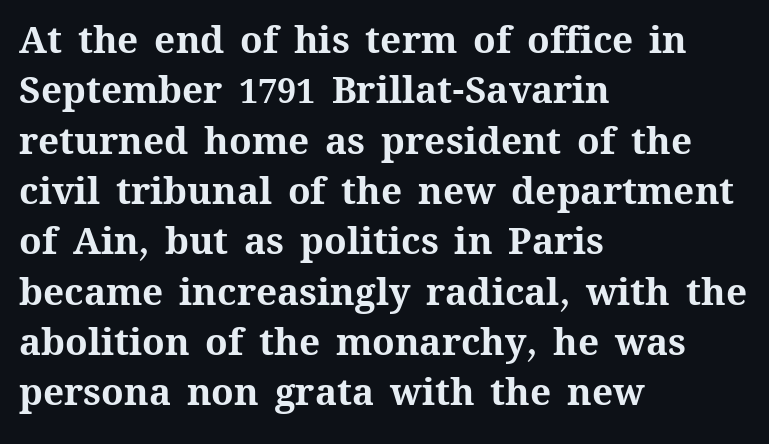
Varying glyph widths throughout — classic text-font behaviour. Underline: absent. A student would call this left alignment; a typographer would say flush left, rag right. It's the straight-up-and-down kind of type. Standard letterfit; no display-style spreading of the glyphs.
